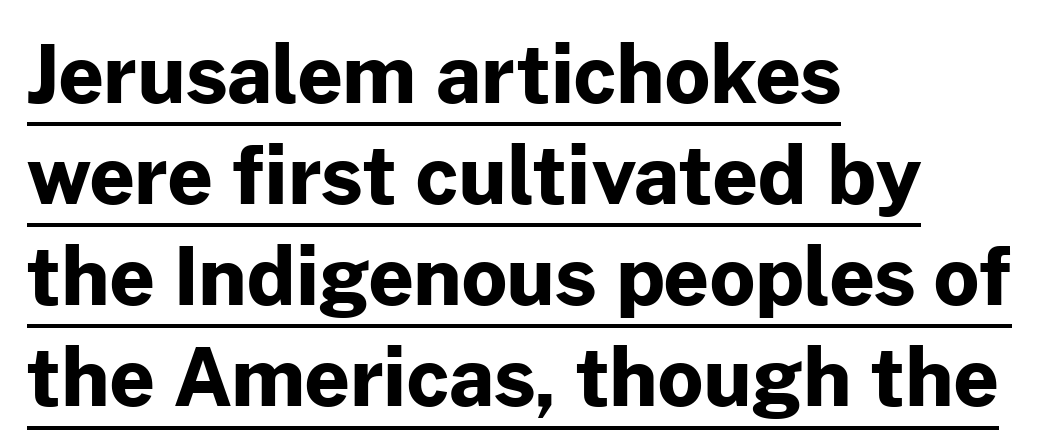
{"serif": "no", "italic": "no", "bold": "yes", "weight": "bold", "width": "normal", "stroke_contrast": "low", "x_height": "medium", "monospaced": "no", "underline": "yes", "align": "left", "line_spacing": "normal", "line_spacing_ratio": 1.28, "letter_spacing": "normal", "letter_spacing_em": 0.0, "glyph_px": 79}
